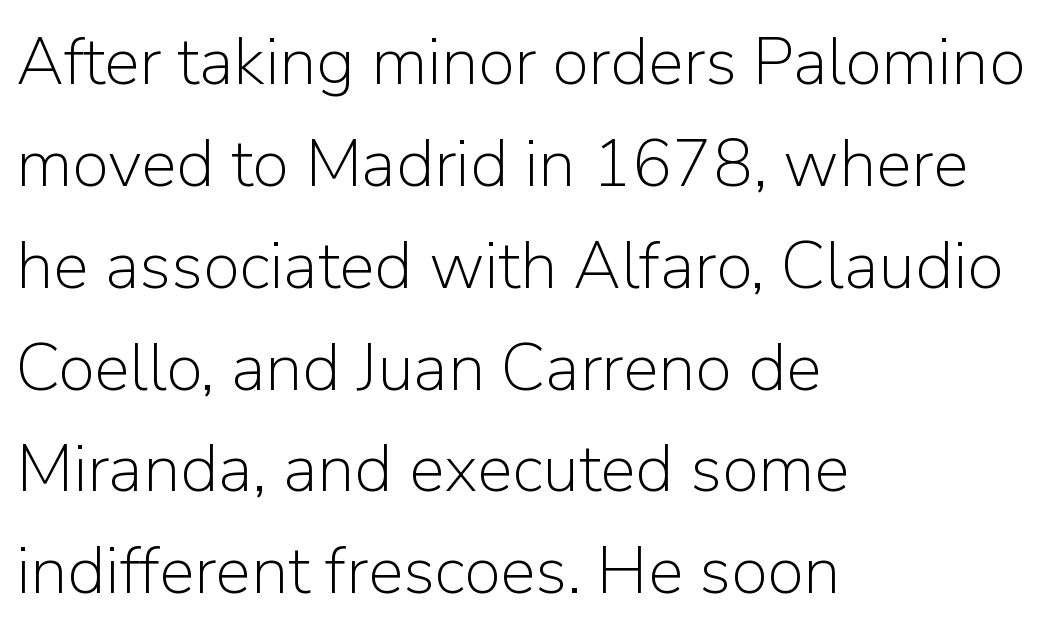
The image shows 67 px light sans-serif type, upright; set left-aligned, normal line spacing (1.52x), normal letter spacing, not underlined; low stroke contrast and a medium x-height.
